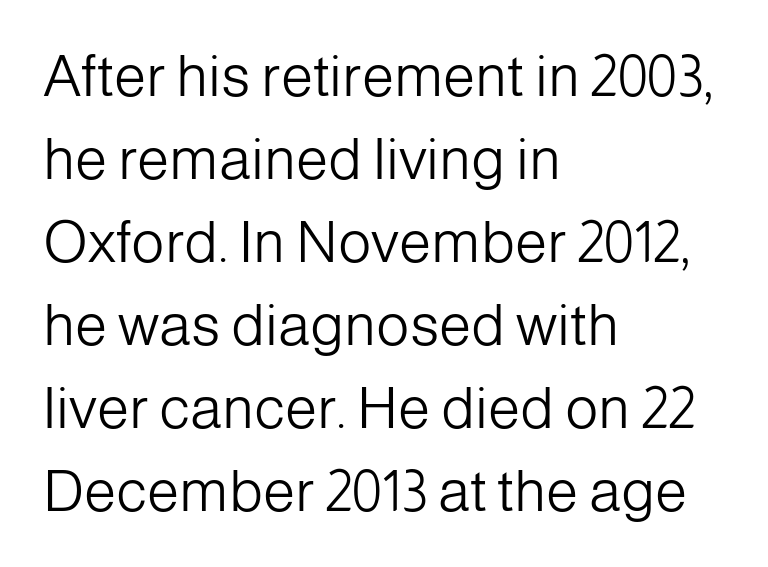
Bare-footed words on every line. Character widths vary here, with narrow letters taking less room than wide ones. The lines in this sample share a left origin and differ only in where they stop. Heft: none added — not bold. The letters stand straight up with perfectly vertical stems.
